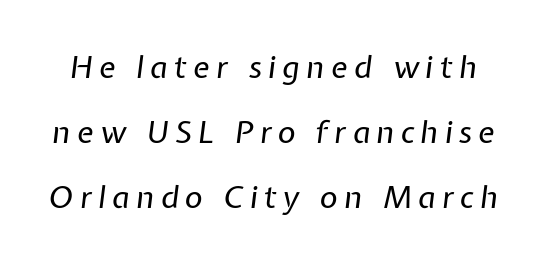
The image shows 31 px regular-weight type, italic (leaning right); set loose line spacing (2.09x), unusually wide letter spacing (+0.2 em), not underlined; low stroke contrast and a medium x-height.
